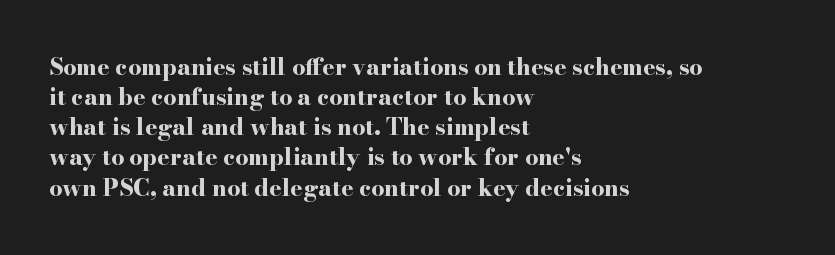
{"italic": "no", "bold": "yes", "underline": "no", "align": "left", "line_spacing": "normal", "line_spacing_ratio": 1.31, "letter_spacing": "normal", "letter_spacing_em": 0.0, "glyph_px": 23}
